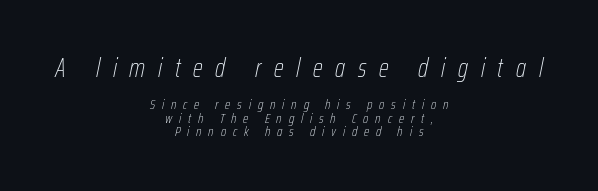
The lines in this sample share a center point and differ in where they start and stop. The passage shown stacks its lines with hardly any gap. The passage shown has open, widely tracked lettering throughout. Tall strokes in this sample are angled rather than plumb. A quiet, ordinary-to-light weight characterises the typeface.
